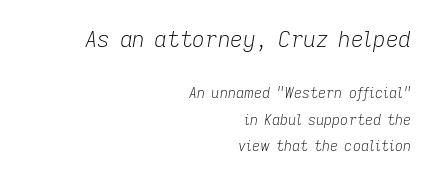
{"italic": "yes", "lean": "right", "slant_degrees": 9, "bold": "no", "underline": "no", "align": "right", "line_spacing_ratio": 1.89, "letter_spacing": "normal", "letter_spacing_em": 0.0, "larger_block": "first", "size_ratio": 1.57, "glyph_px": 22}
